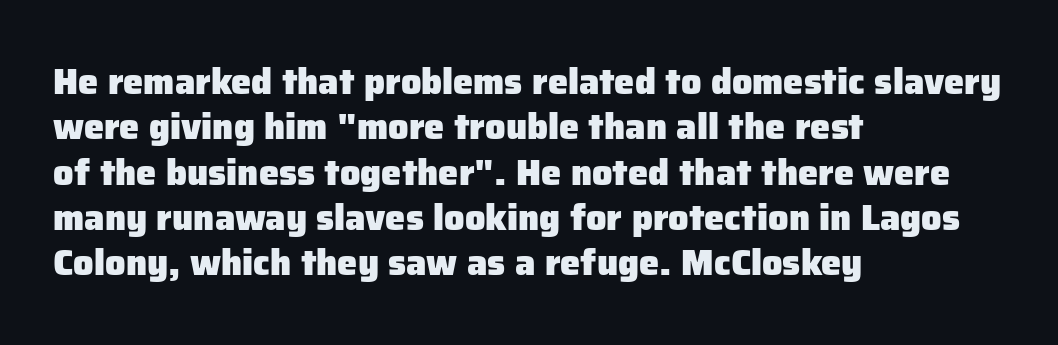
{"serif": "no", "italic": "no", "bold": "yes", "weight": "heavy", "width": "normal", "stroke_contrast": "low", "x_height": "medium", "monospaced": "no", "underline": "no", "align": "left", "line_spacing": "normal", "line_spacing_ratio": 1.26, "letter_spacing": "normal", "letter_spacing_em": 0.0, "glyph_px": 36}
